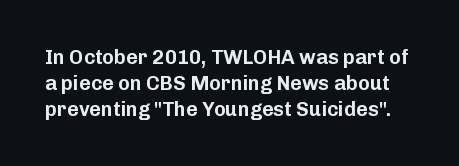
Decoration check: the copy has no underline. The font's upright variant was chosen for this text. This rendering leaves character spacing at its baseline value. A typesetter would call this leading conventional body-copy spacing.
